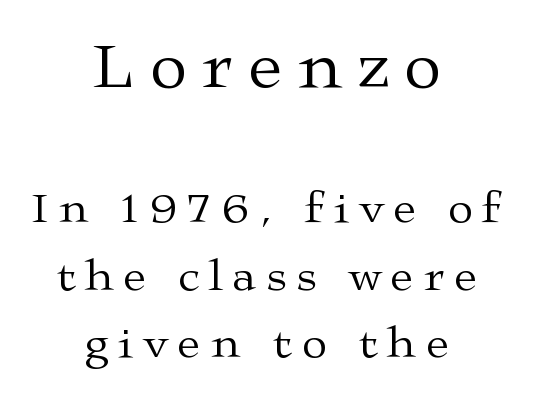
Casual observation: everything's sitting right in the middle. The font's upright variant was chosen for this text. Letterform terminals end in serifs throughout the passage. The horizontal fit of the characters is loose and conspicuously gappy. Nobody drew a line under any word here. Compared with a typical body face, this is equally light or lighter still.
